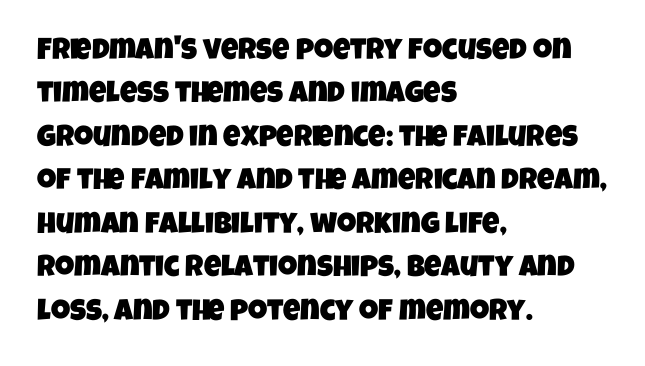
{"serif": "no", "width": "condensed", "stroke_contrast": "low", "x_height": "large", "monospaced": "no", "underline": "no", "align": "left", "line_spacing": "normal", "line_spacing_ratio": 1.45, "letter_spacing": "normal", "letter_spacing_em": 0.0, "glyph_px": 30}
